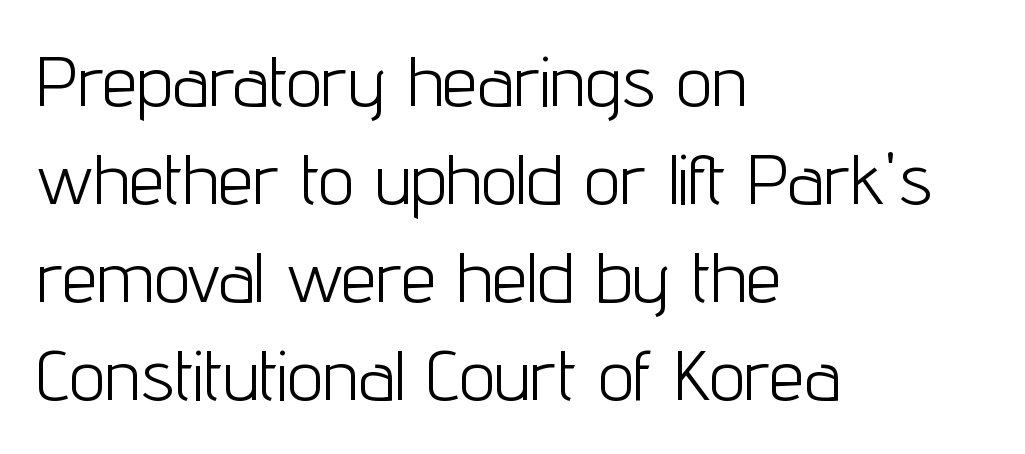
Q: Is the text bold? A: No.
Q: Is the text italic (slanted)? A: No, it is upright.
Q: Is the typeface a serif or a sans-serif typeface? A: Sans-serif.
Q: Is the text underlined? A: No.
Q: How is the paragraph aligned? A: Left-aligned.
Q: Is the spacing between letters normal or unusually wide? A: Normal.
Q: Is the spacing between lines tight, normal or loose? A: Normal.
Q: Width (condensed, normal, or wide)? A: Condensed.
Q: Stroke contrast? A: Low.
Q: x-height? A: Medium.
Q: Monospaced? A: No.
